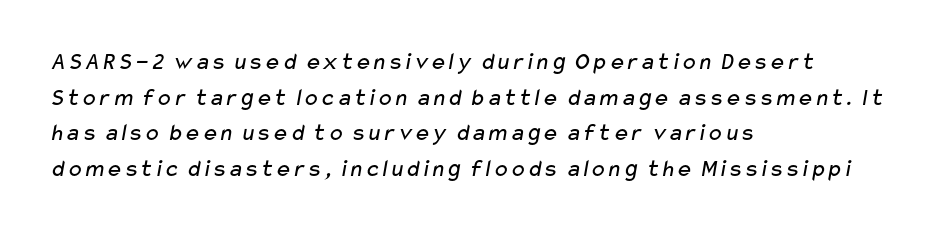
Q: Is the text bold? A: No.
Q: Is the text underlined? A: No.
Q: How is the paragraph aligned? A: Left-aligned.
Q: Is the spacing between letters normal or unusually wide? A: Normal.
Q: Is the spacing between lines tight, normal or loose? A: Normal.
